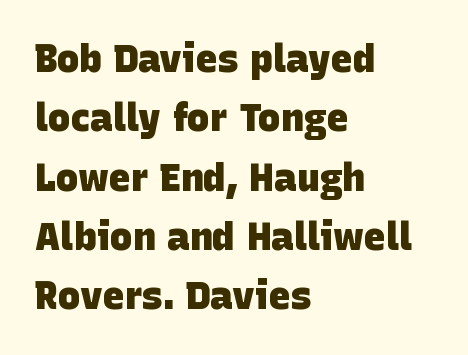
The passage shown is typed in a proportional face where columns would drift. Underlining? Definitely not there. Nobody touched the tracking dial on this one. Emphasis by weight is at full strength: bold.
